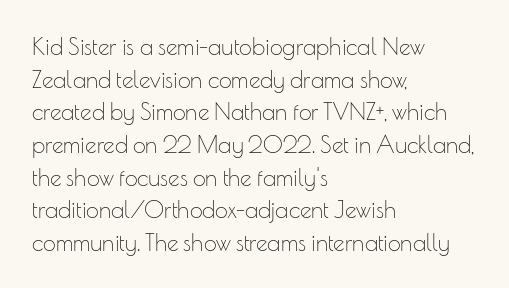
{"italic": "no", "bold": "no", "underline": "no", "align": "left", "line_spacing": "normal", "line_spacing_ratio": 1.42, "letter_spacing": "normal", "letter_spacing_em": 0.0, "glyph_px": 23}
